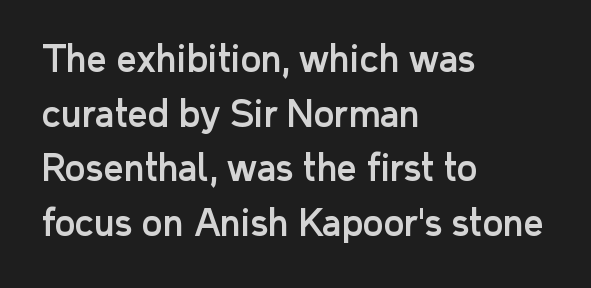
Q: Is the text italic (slanted)? A: No, it is upright.
Q: Is the typeface a serif or a sans-serif typeface? A: Sans-serif.
Q: Is the text underlined? A: No.
Q: How is the paragraph aligned? A: Left-aligned.
Q: Is the spacing between letters normal or unusually wide? A: Normal.
Q: Is the spacing between lines tight, normal or loose? A: Normal.
Q: Width (condensed, normal, or wide)? A: Normal.
Q: Stroke contrast? A: Low.
Q: x-height? A: Medium.
Q: Monospaced? A: No.
